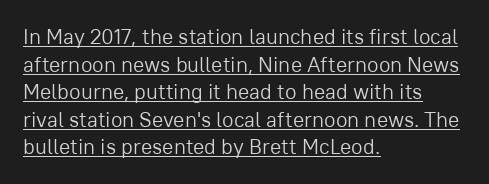
Q: Is the text bold? A: No.
Q: Is the text italic (slanted)? A: No, it is upright.
Q: Is the text underlined? A: Yes.
Q: How is the paragraph aligned? A: Left-aligned.
Q: Is the spacing between letters normal or unusually wide? A: Normal.
Q: Is the spacing between lines tight, normal or loose? A: Normal.
